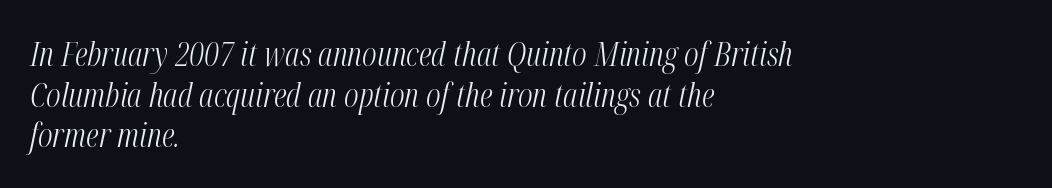
The passage shown is not bold in any degree. The letters are slanted; this is an italic face. Inter-character spacing is left at the font's built-in metrics. Unmarked baselines from the first word to the last. Character widths vary here, with narrow letters taking less room than wide ones. Compared with a centered layout, this one pins lines to the left instead.
